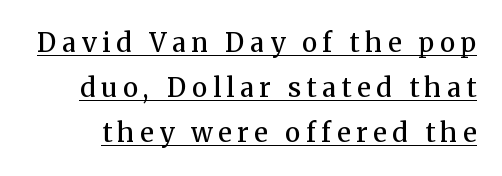
Q: Is the text bold? A: Semi-bold.
Q: Is the text italic (slanted)? A: No, it is upright.
Q: Is the text underlined? A: Yes.
Q: Is the spacing between letters normal or unusually wide? A: Unusually wide.
